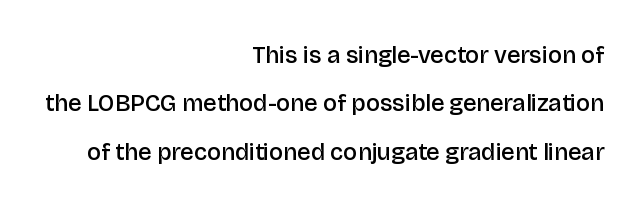
The type is set solid horizontally, with unmodified tracking. Set as a demibold, roughly 600 on the weight scale. This sample uses an upright cut, with every glyph sitting square on the baseline. The passage shown is not underscored anywhere.
